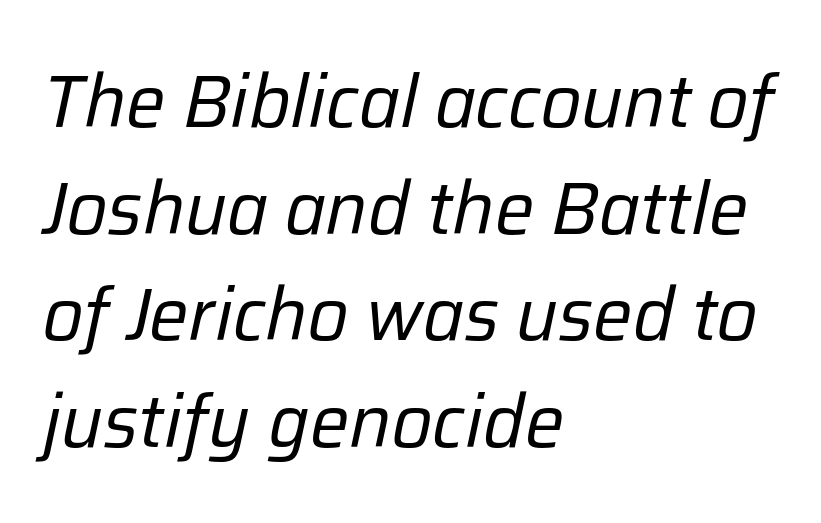
The face used here has a pronounced slope to its letters. Glyph-to-glyph distance matches everyday printed text. In terms of leading, this rendering sits right in the middle. Underline: absent. In CSS terms this would be text-align: left. Stroke thickness stays within the range of a standard reading face or lighter.
